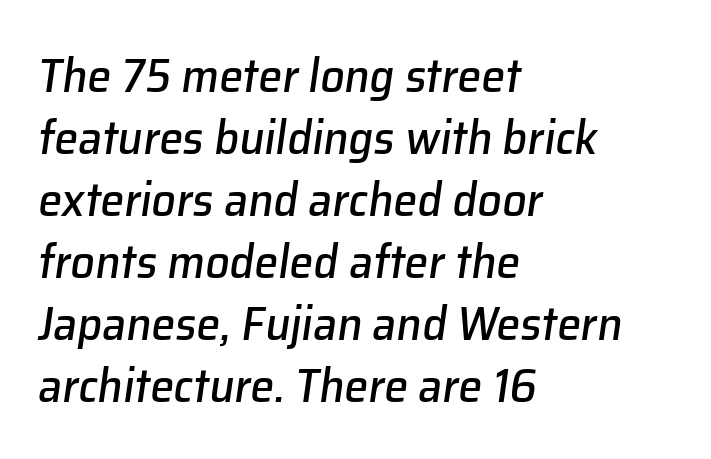
The image shows 48 px text type, italic (leaning right); set left-aligned, normal line spacing (1.29x), normal letter spacing, not underlined; low stroke contrast and a medium x-height.
